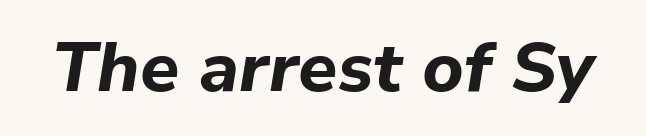
{"italic": "yes", "lean": "right", "slant_degrees": 9, "bold": "yes", "weight": "bold", "width": "normal", "stroke_contrast": "low", "x_height": "medium", "monospaced": "no", "underline": "no", "letter_spacing": "normal", "letter_spacing_em": 0.0, "glyph_px": 70}
